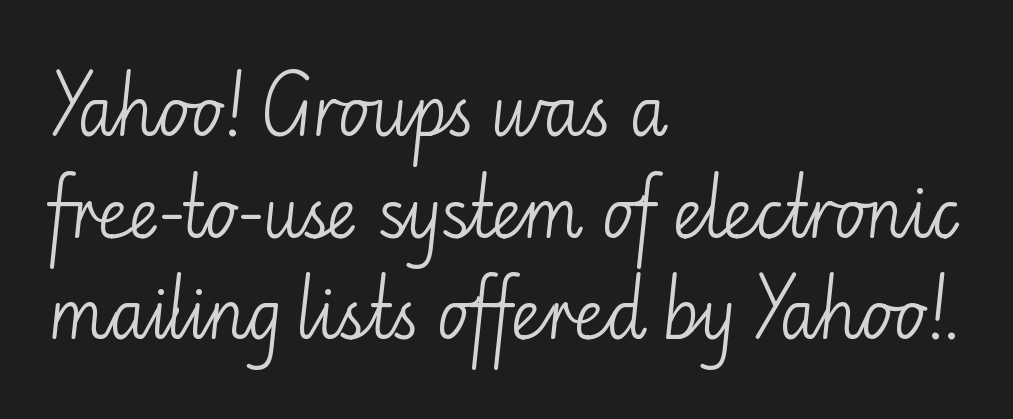
These lines are rendered in a variable-pitch font. Each row of text sits above clean, open space. Every row of glyphs begins at an identical x-position on the left. This is sans-serif lettering, the kind often seen on screens and signage.
